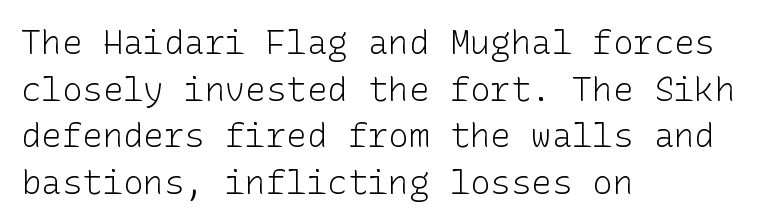
{"serif": "no", "italic": "no", "bold": "no", "weight": "light", "width": "normal", "stroke_contrast": "low", "x_height": "medium", "underline": "no", "align": "left", "line_spacing": "normal", "line_spacing_ratio": 1.37, "letter_spacing": "normal", "letter_spacing_em": 0.0, "glyph_px": 34}
